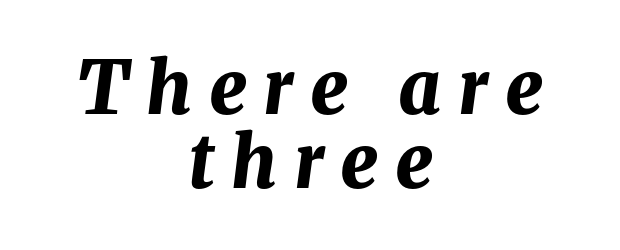
Q: Is the text bold? A: Yes.
Q: Is the text italic (slanted)? A: Yes, it leans right by about 8 degrees.
Q: Is the text underlined? A: No.
Q: How is the paragraph aligned? A: Centered.
Q: Is the spacing between letters normal or unusually wide? A: Unusually wide.
Q: Is the spacing between lines tight, normal or loose? A: Tight.
Q: Width (condensed, normal, or wide)? A: Normal.
Q: Stroke contrast? A: Medium.
Q: x-height? A: Medium.
Q: Monospaced? A: No.
